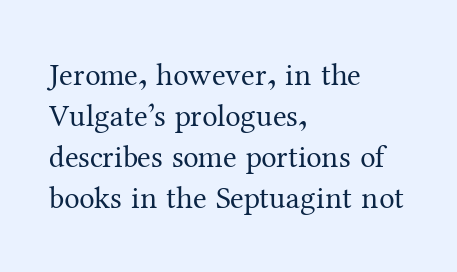
The baseline area is clear. Looks like regular typesetting: each glyph gets only the width it needs. These lines are set flush left with a ragged right edge. Stroke thickness stays within the range of a standard reading face or lighter. Leading matches the norm, producing a regular column.
